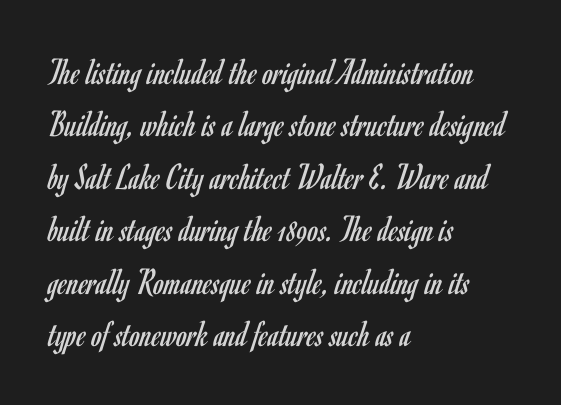
The image shows 38 px regular-weight, condensed sans-serif type; set left-aligned, normal line spacing (1.38x), normal letter spacing, not underlined; low stroke contrast and a small x-height.
